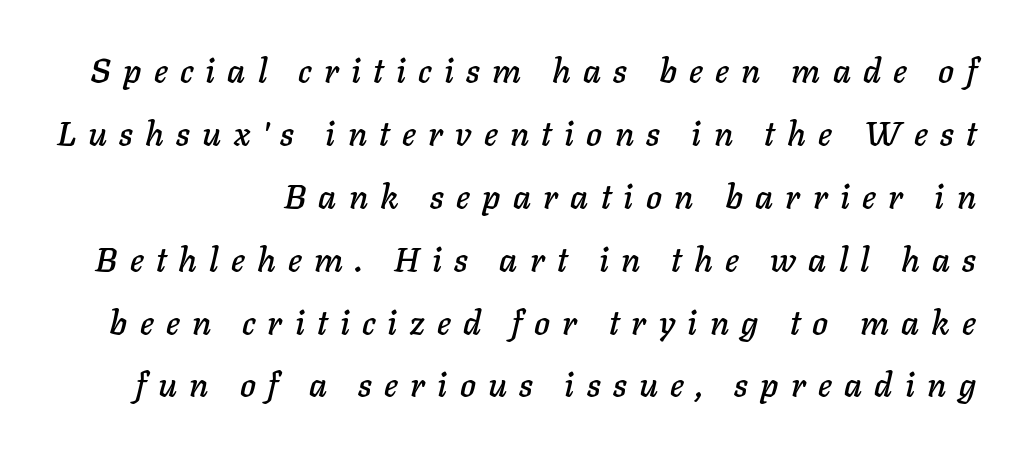
Looking at the ascenders, they clearly lean. Students, note that the glyphs here are deliberately spaced far apart. Only glyphs here, with clear space below each row. The passage shown is typed in a proportional face where columns would drift.
